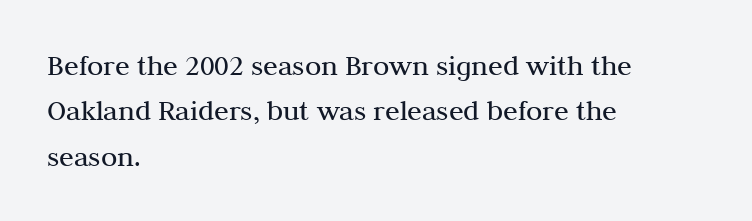
The image shows 30 px regular-weight serif type, upright; set left-aligned, normal line spacing (1.51x), normal letter spacing, not underlined; medium stroke contrast and a medium x-height.
